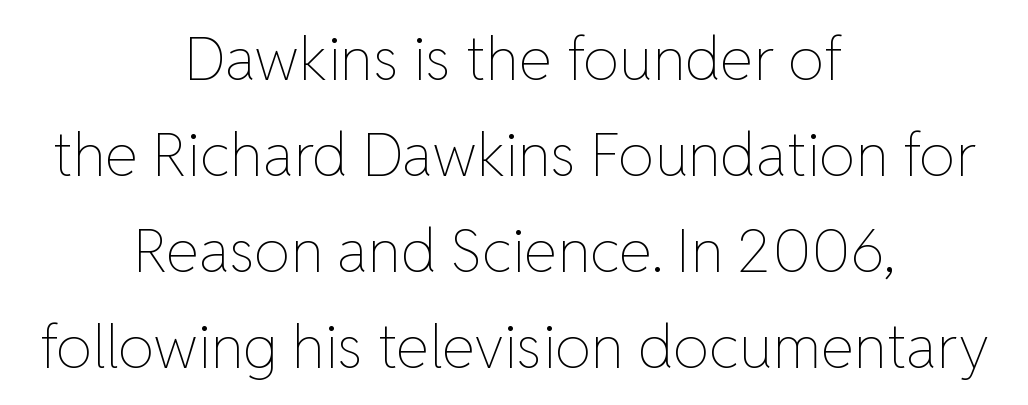
{"italic": "no", "bold": "no", "weight": "thin", "width": "normal", "stroke_contrast": "low", "x_height": "medium", "monospaced": "no", "underline": "no", "align": "center", "line_spacing": "normal", "line_spacing_ratio": 1.6, "letter_spacing": "normal", "letter_spacing_em": 0.0, "glyph_px": 60}
